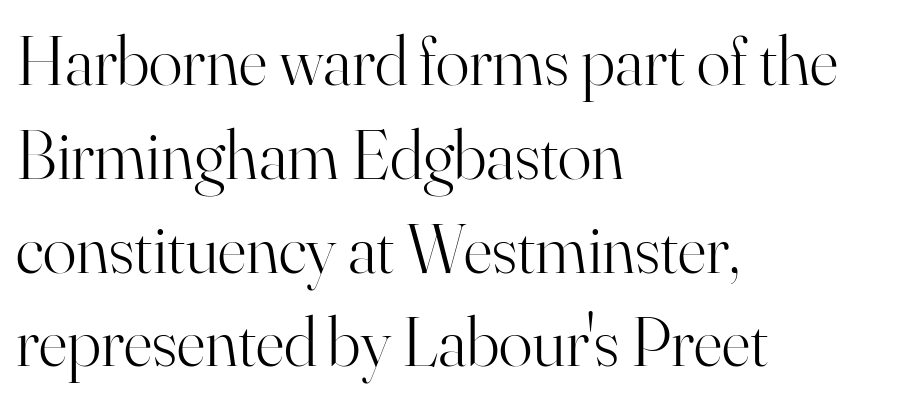
The cut favours lightness, reaching ordinary text weight at its darkest. To sum up the face: it has serifs. Anything drawn beneath the words? Only blank space. Quick note: not italic, upright. Leading matches the norm, producing a regular column.
